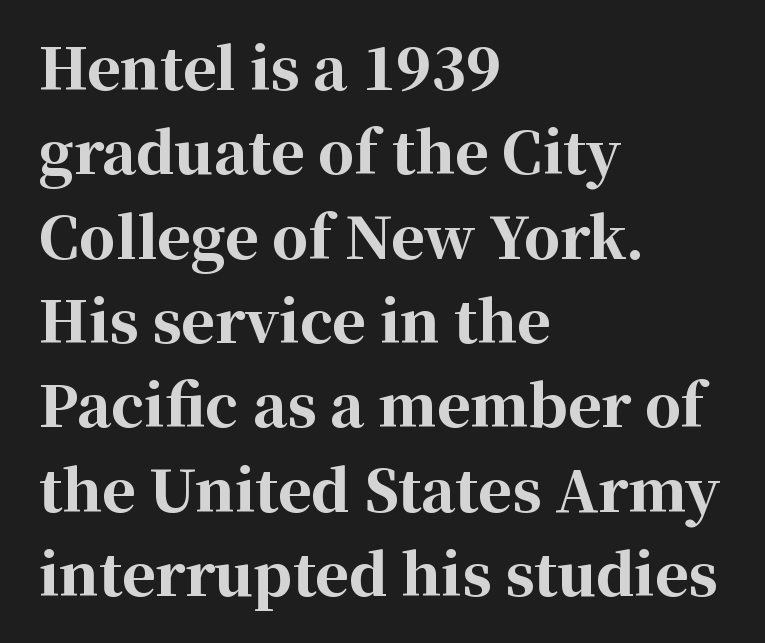
Q: Is the text bold? A: Yes.
Q: Is the text italic (slanted)? A: No, it is upright.
Q: Is the typeface a serif or a sans-serif typeface? A: Serif.
Q: Is the text underlined? A: No.
Q: How is the paragraph aligned? A: Left-aligned.
Q: Is the spacing between letters normal or unusually wide? A: Normal.
Q: Is the spacing between lines tight, normal or loose? A: Normal.
Q: Width (condensed, normal, or wide)? A: Normal.
Q: Stroke contrast? A: High.
Q: x-height? A: Medium.
Q: Monospaced? A: No.
